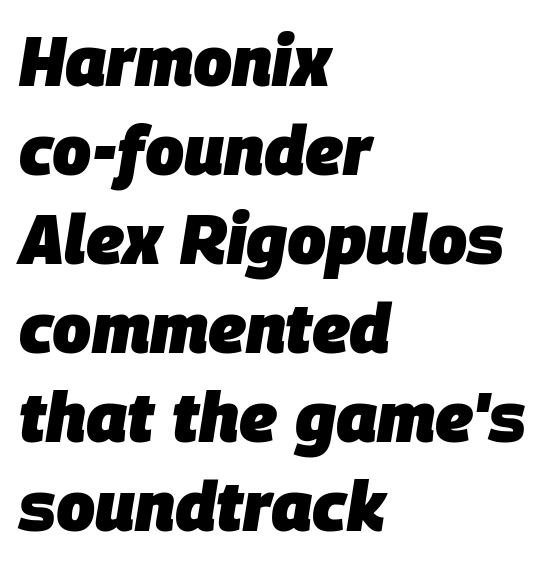
{"italic": "yes", "lean": "right", "slant_degrees": 9, "bold": "yes", "weight": "heavy", "width": "normal", "stroke_contrast": "low", "x_height": "large", "monospaced": "no", "underline": "no", "align": "left", "line_spacing": "normal", "line_spacing_ratio": 1.29, "letter_spacing": "normal", "letter_spacing_em": 0.0, "glyph_px": 69}
